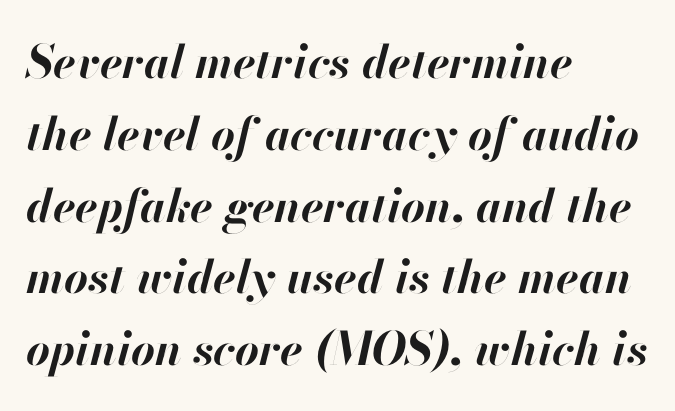
Q: Is the text bold? A: Yes.
Q: Is the text italic (slanted)? A: Yes, it leans right by about 13 degrees.
Q: Is the text underlined? A: No.
Q: How is the paragraph aligned? A: Left-aligned.
Q: Is the spacing between letters normal or unusually wide? A: Normal.
Q: Is the spacing between lines tight, normal or loose? A: Normal.
Q: Width (condensed, normal, or wide)? A: Normal.
Q: Stroke contrast? A: High.
Q: x-height? A: Small.
Q: Monospaced? A: No.
